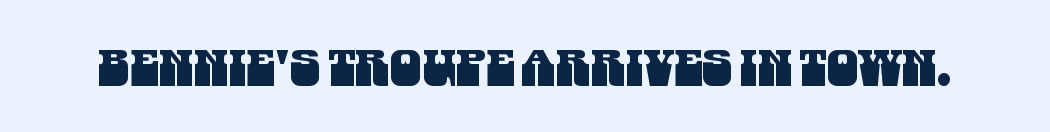
{"serif": "no", "width": "condensed", "stroke_contrast": "medium", "x_height": "large", "monospaced": "no", "underline": "no", "letter_spacing": "normal", "letter_spacing_em": 0.0, "glyph_px": 50}
